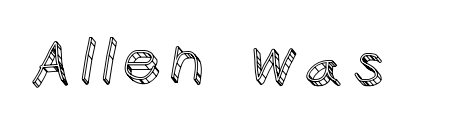
{"width": "normal", "x_height": "large", "monospaced": "no", "underline": "no", "glyph_px": 62}
